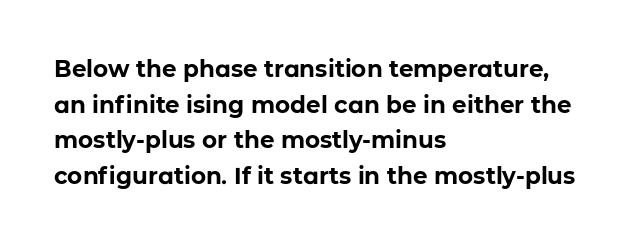
Q: Is the text bold? A: Yes.
Q: Is the text italic (slanted)? A: No, it is upright.
Q: Is the text underlined? A: No.
Q: How is the paragraph aligned? A: Left-aligned.
Q: Is the spacing between letters normal or unusually wide? A: Normal.
Q: Is the spacing between lines tight, normal or loose? A: Normal.
